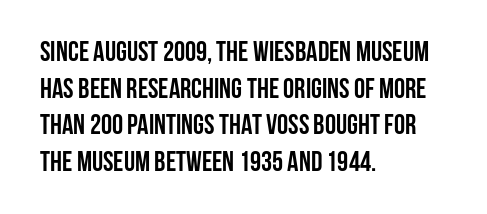
Q: Is the text bold? A: Yes.
Q: Is the text italic (slanted)? A: No, it is upright.
Q: Is the typeface a serif or a sans-serif typeface? A: Sans-serif.
Q: Is the text underlined? A: No.
Q: How is the paragraph aligned? A: Left-aligned.
Q: Is the spacing between letters normal or unusually wide? A: Normal.
Q: Is the spacing between lines tight, normal or loose? A: Normal.
Q: Width (condensed, normal, or wide)? A: Condensed.
Q: Stroke contrast? A: Low.
Q: x-height? A: Large.
Q: Monospaced? A: No.
